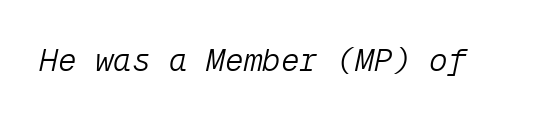
{"italic": "yes", "lean": "right", "slant_degrees": 12, "bold": "no", "weight": "light", "width": "normal", "stroke_contrast": "low", "x_height": "medium", "monospaced": "yes", "underline": "no", "letter_spacing": "normal", "letter_spacing_em": 0.0, "glyph_px": 31}
